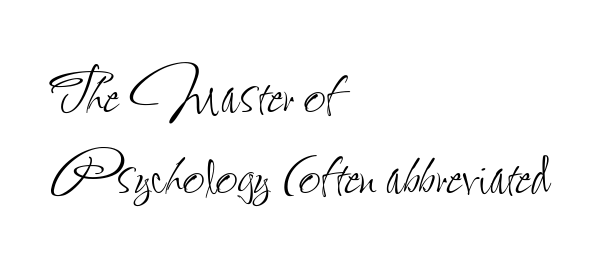
Q: Is the text bold? A: No.
Q: Is the text italic (slanted)? A: Yes.
Q: Is the text underlined? A: No.
Q: How is the paragraph aligned? A: Left-aligned.
Q: Is the spacing between letters normal or unusually wide? A: Normal.
Q: Is the spacing between lines tight, normal or loose? A: Tight.
Q: Width (condensed, normal, or wide)? A: Condensed.
Q: Stroke contrast? A: Low.
Q: x-height? A: Small.
Q: Monospaced? A: No.
